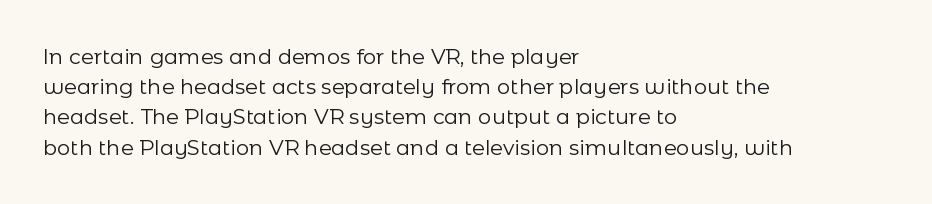
Q: Is the text bold? A: No.
Q: Is the text italic (slanted)? A: No, it is upright.
Q: Is the text underlined? A: No.
Q: How is the paragraph aligned? A: Left-aligned.
Q: Is the spacing between letters normal or unusually wide? A: Normal.
Q: Is the spacing between lines tight, normal or loose? A: Normal.
